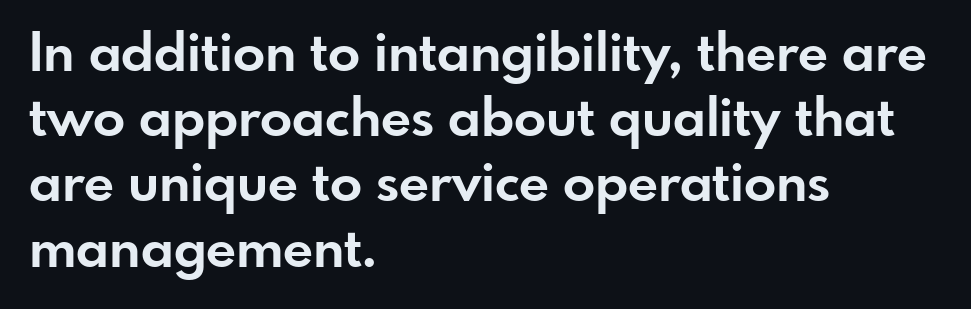
Honestly, the letter spacing is just normal — you wouldn't notice it. Spacing verdict: proportional, widths tailored to each character. A full-strength bold gives these letters their thick strokes. A roman cut, with each character standing at attention. Classification — sans serif. Any mark beneath the type? The region is blank.
